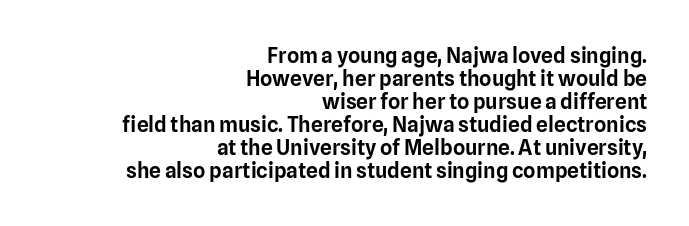
Q: Is the text italic (slanted)? A: No, it is upright.
Q: Is the text underlined? A: No.
Q: How is the paragraph aligned? A: Right-aligned.
Q: Is the spacing between letters normal or unusually wide? A: Normal.
Q: Is the spacing between lines tight, normal or loose? A: Tight.
